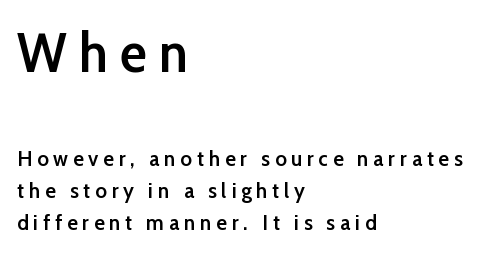
The image shows 56 px semibold sans-serif type, upright; set left-aligned, normal line spacing (1.46x), unusually wide letter spacing (+0.22 em), not underlined; the first (top) block is 2.55x larger; low stroke contrast and a medium x-height.
